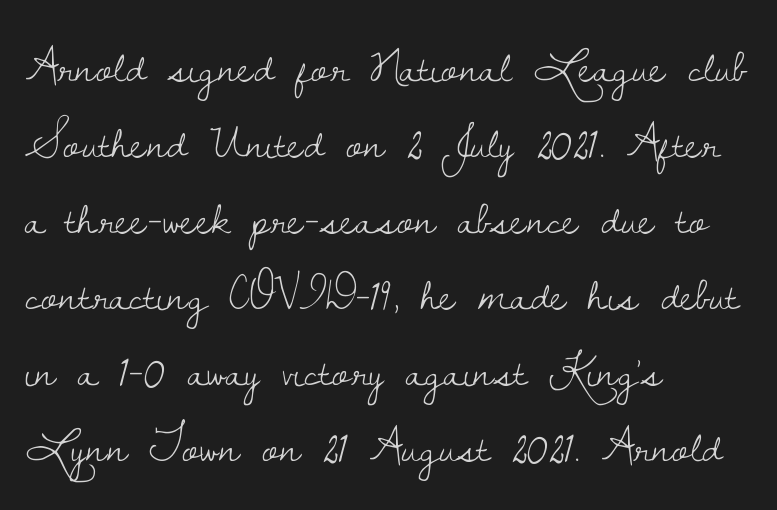
Q: Is the text bold? A: No.
Q: Is the text italic (slanted)? A: Yes.
Q: Is the typeface a serif or a sans-serif typeface? A: Serif.
Q: Is the text underlined? A: No.
Q: How is the paragraph aligned? A: Left-aligned.
Q: Is the spacing between letters normal or unusually wide? A: Normal.
Q: Is the spacing between lines tight, normal or loose? A: Normal.
Q: Width (condensed, normal, or wide)? A: Normal.
Q: Stroke contrast? A: Low.
Q: x-height? A: Small.
Q: Monospaced? A: No.
